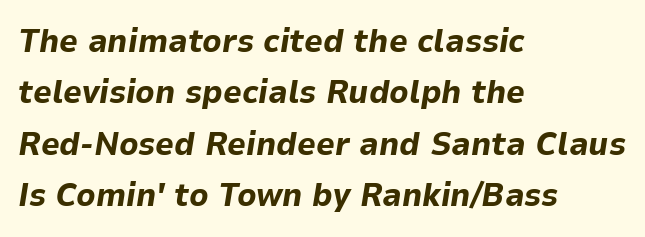
Q: Is the text bold? A: Yes.
Q: Is the text italic (slanted)? A: Yes, it leans right by about 9 degrees.
Q: Is the text underlined? A: No.
Q: How is the paragraph aligned? A: Left-aligned.
Q: Is the spacing between letters normal or unusually wide? A: Normal.
Q: Is the spacing between lines tight, normal or loose? A: Normal.
Q: Width (condensed, normal, or wide)? A: Normal.
Q: Stroke contrast? A: Low.
Q: x-height? A: Medium.
Q: Monospaced? A: No.
